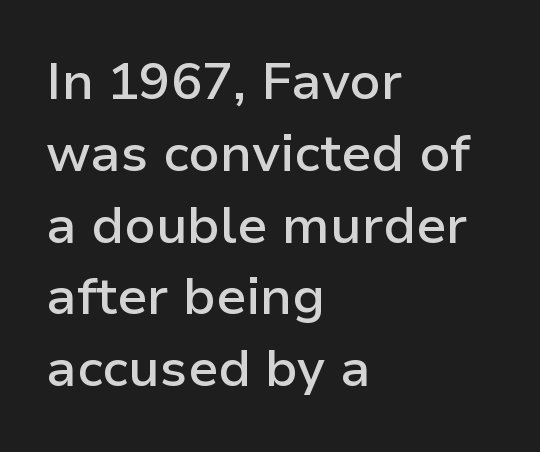
Q: Is the text bold? A: Semi-bold.
Q: Is the text italic (slanted)? A: No, it is upright.
Q: Is the typeface a serif or a sans-serif typeface? A: Sans-serif.
Q: Is the text underlined? A: No.
Q: How is the paragraph aligned? A: Left-aligned.
Q: Is the spacing between letters normal or unusually wide? A: Normal.
Q: Is the spacing between lines tight, normal or loose? A: Normal.
Q: Width (condensed, normal, or wide)? A: Normal.
Q: Stroke contrast? A: Low.
Q: x-height? A: Medium.
Q: Monospaced? A: No.
